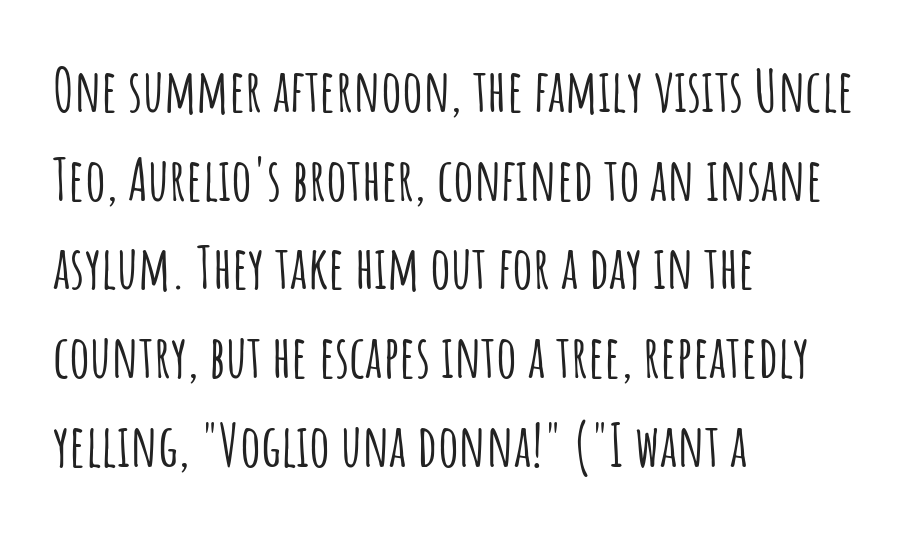
{"serif": "no", "italic": "no", "width": "condensed", "stroke_contrast": "low", "x_height": "large", "monospaced": "no", "underline": "no", "align": "left", "line_spacing": "normal", "line_spacing_ratio": 1.53, "letter_spacing": "normal", "letter_spacing_em": 0.0, "glyph_px": 58}
